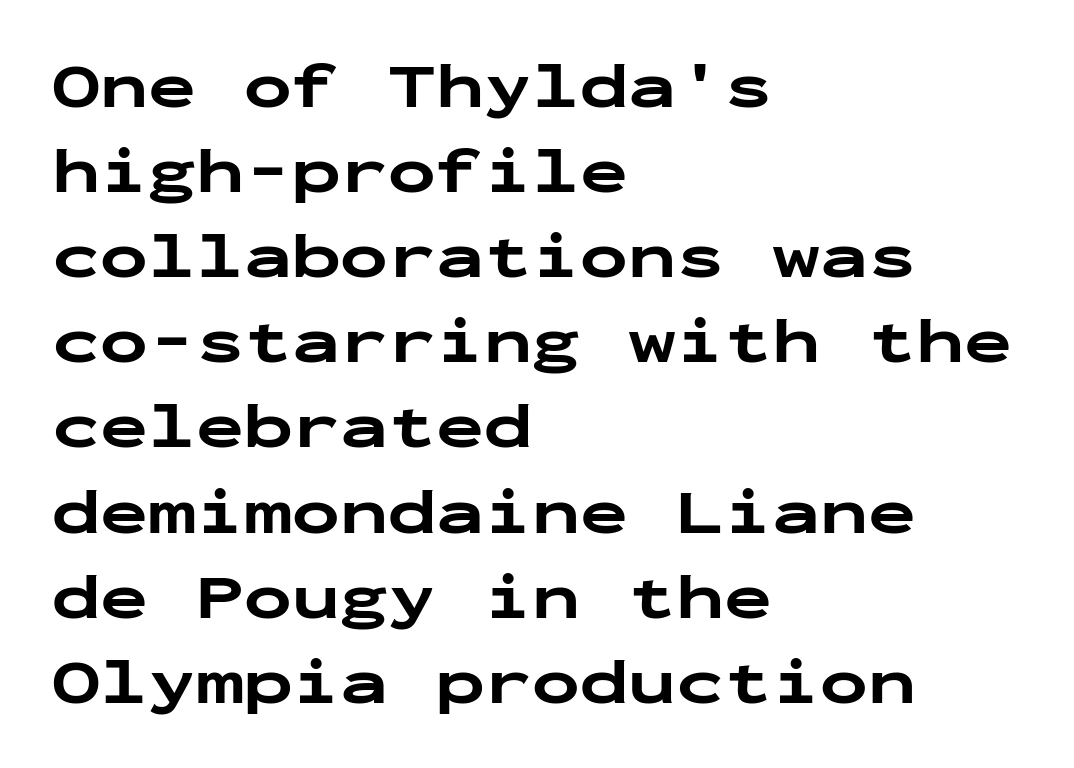
The rendering uses typewriter-style spacing with identical character cells. These words are printed bold, with thick strokes throughout. Short and long lines alike share a common starting point at left. Type without underlining. Nothing unusual about the tracking: characters are spaced as the font intends.
